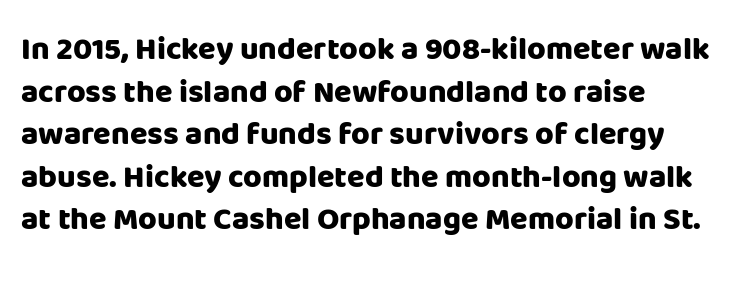
Q: Is the text bold? A: Yes.
Q: Is the text italic (slanted)? A: No, it is upright.
Q: Is the typeface a serif or a sans-serif typeface? A: Sans-serif.
Q: Is the text underlined? A: No.
Q: How is the paragraph aligned? A: Left-aligned.
Q: Is the spacing between letters normal or unusually wide? A: Normal.
Q: Is the spacing between lines tight, normal or loose? A: Normal.
Q: Width (condensed, normal, or wide)? A: Normal.
Q: Stroke contrast? A: Low.
Q: x-height? A: Large.
Q: Monospaced? A: No.
